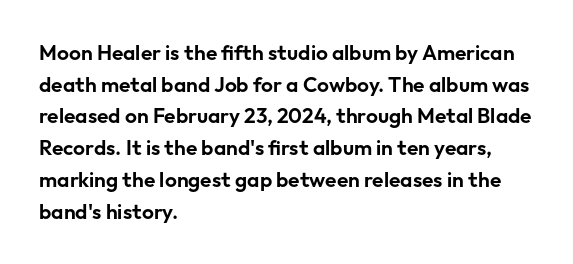
The image shows 21 px text type, upright; set left-aligned, normal line spacing (1.51x), normal letter spacing, not underlined.
